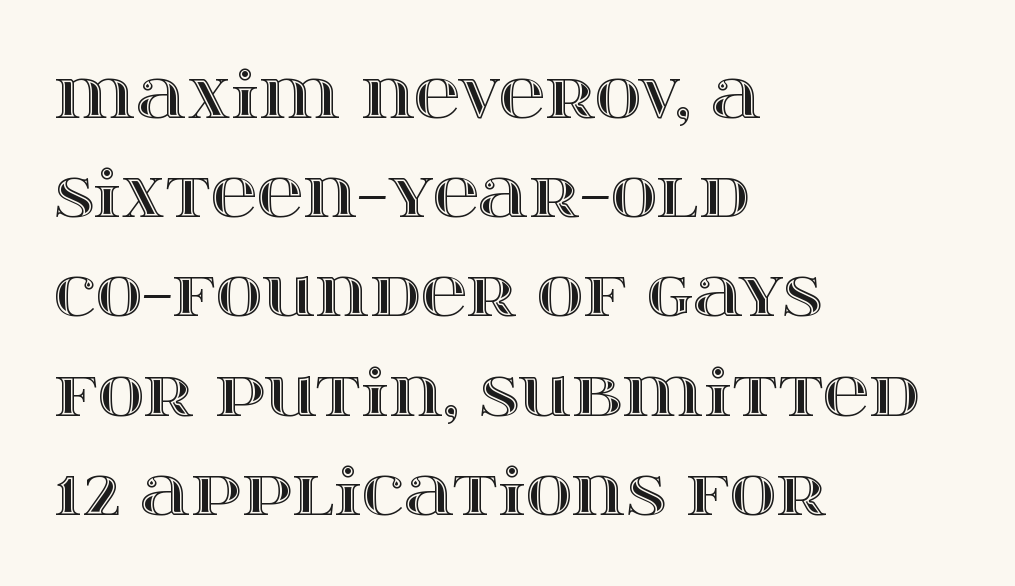
{"italic": "no", "width": "wide", "x_height": "large", "monospaced": "no", "underline": "no", "align": "left", "line_spacing": "normal", "line_spacing_ratio": 1.55, "letter_spacing": "normal", "letter_spacing_em": 0.0, "glyph_px": 64}
